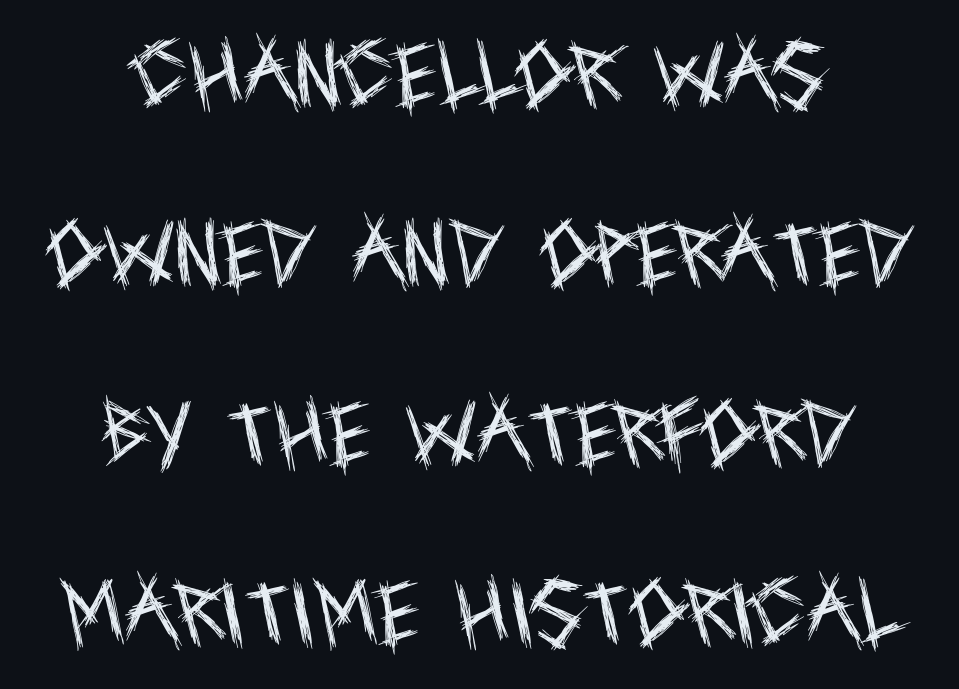
The image shows 72 px regular-weight, condensed sans-serif type, upright; set centered, loose line spacing (2.49x), normal letter spacing, not underlined; a large x-height.
